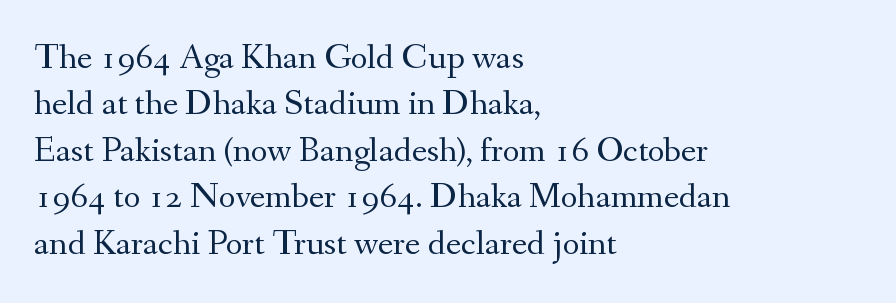
The image shows 36 px regular-weight serif type, upright; set left-aligned, normal line spacing (1.29x), normal letter spacing, not underlined; medium stroke contrast and a small x-height.
